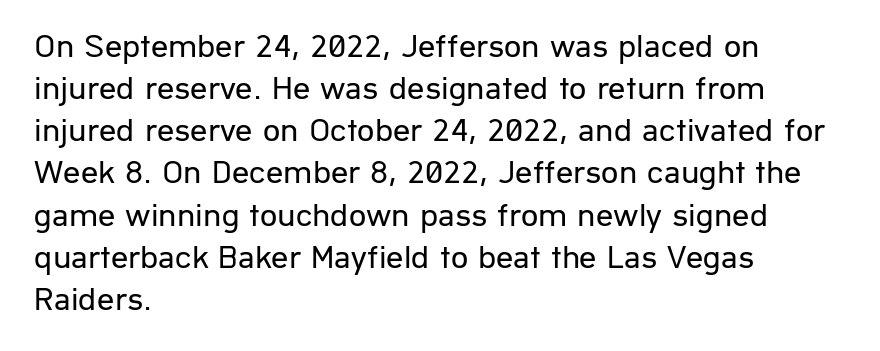
The image shows 34 px regular-weight sans-serif type, upright; set left-aligned, line spacing 1.24x, normal letter spacing, not underlined; low stroke contrast and a medium x-height.
